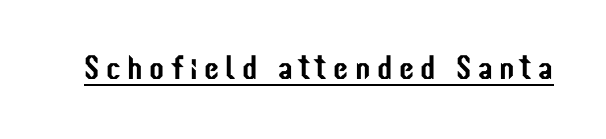
Q: Is the text italic (slanted)? A: No, it is upright.
Q: Is the typeface a serif or a sans-serif typeface? A: Sans-serif.
Q: Is the text underlined? A: Yes.
Q: Width (condensed, normal, or wide)? A: Condensed.
Q: Stroke contrast? A: Low.
Q: x-height? A: Medium.
Q: Monospaced? A: No.
